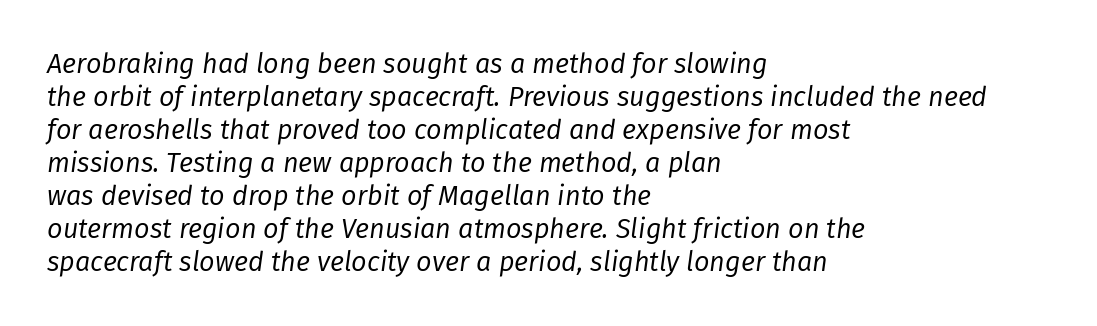
This is oblique type, the kind used for emphasis or titles. Look at the tracking — it's just the regular setting, nothing added. Any mark beneath the type? The region is blank. If you drew a ruler down the left edge, every line would touch it. Ink coverage per letter is moderate at most.
